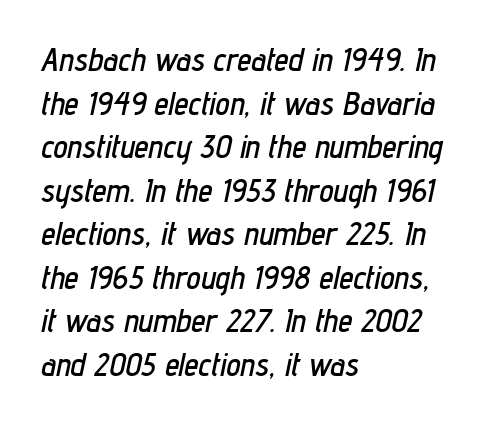
Q: Is the text italic (slanted)? A: Yes, it leans right by about 12 degrees.
Q: Is the text underlined? A: No.
Q: How is the paragraph aligned? A: Left-aligned.
Q: Is the spacing between letters normal or unusually wide? A: Normal.
Q: Is the spacing between lines tight, normal or loose? A: Normal.
Q: Width (condensed, normal, or wide)? A: Condensed.
Q: Stroke contrast? A: Low.
Q: x-height? A: Medium.
Q: Monospaced? A: No.
